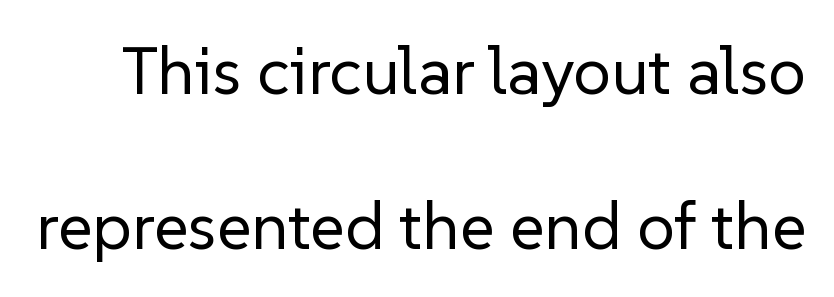
{"serif": "no", "italic": "no", "bold": "no", "weight": "regular", "width": "normal", "stroke_contrast": "low", "x_height": "medium", "monospaced": "no", "underline": "no", "line_spacing": "loose", "line_spacing_ratio": 2.32, "letter_spacing": "normal", "letter_spacing_em": 0.0, "glyph_px": 67}
